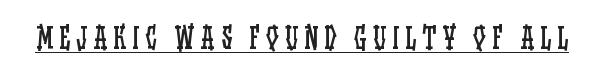
The image shows 28 px regular-weight, condensed type, upright; set unusually wide letter spacing (+0.22 em), underlined; low stroke contrast and a large x-height.
